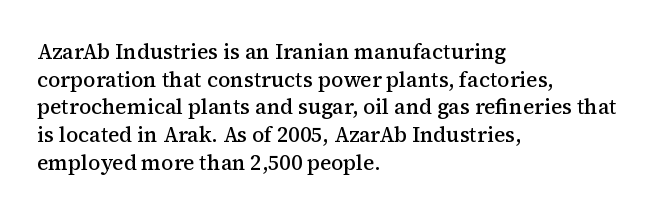
These words are printed semibold, heavier than regular yet not bold. Does the lettering tilt? It doesn't — this is upright. The area under the type is left untouched. Alignment: flush left.
